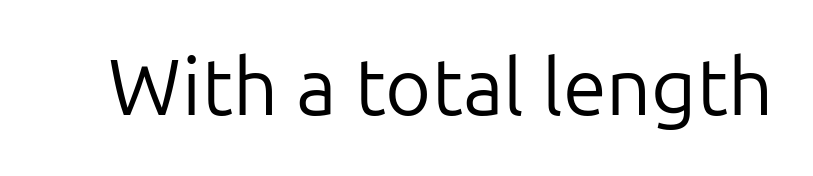
{"serif": "no", "italic": "no", "bold": "no", "weight": "regular", "width": "normal", "stroke_contrast": "low", "x_height": "medium", "monospaced": "no", "underline": "no", "letter_spacing": "normal", "letter_spacing_em": 0.0, "glyph_px": 79}
